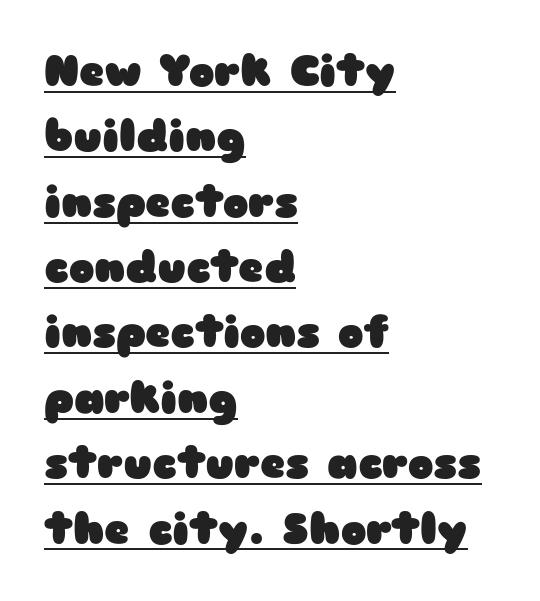
A typographer would call this underscored text. The tracking reads as untouched default to a designer's eye. Regular leading. Which margin do the lines hug? The left one — the right edge is uneven. The font's upright variant was chosen for this text.
